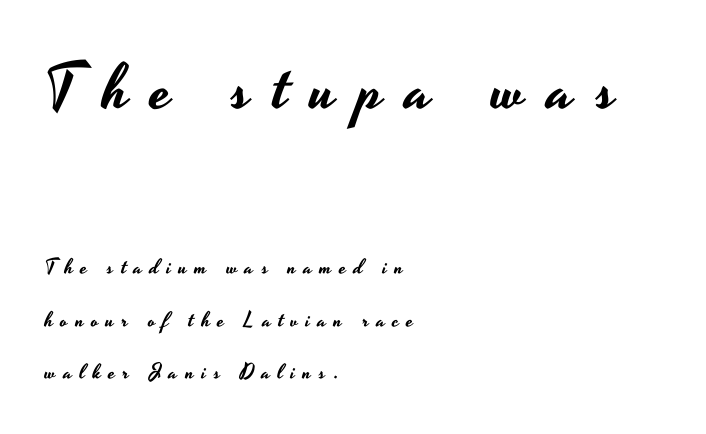
{"serif": "no", "width": "wide", "stroke_contrast": "low", "x_height": "small", "monospaced": "no", "underline": "no", "align": "left", "line_spacing": "loose", "line_spacing_ratio": 2.49, "letter_spacing": "wide", "letter_spacing_em": 0.36, "larger_block": "first", "size_ratio": 3.0, "glyph_px": 63}
